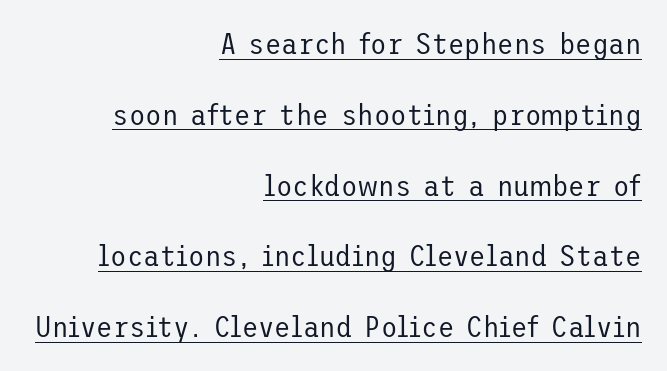
Widely set lines give the paragraph a tall, airy silhouette. The designer went with a sans here, leaving each stem footless. Compared with a flush-left layout, this one pins lines to the opposite, right side. Each stroke keeps to a modest, everyday thickness or less. The words here are underlined.
